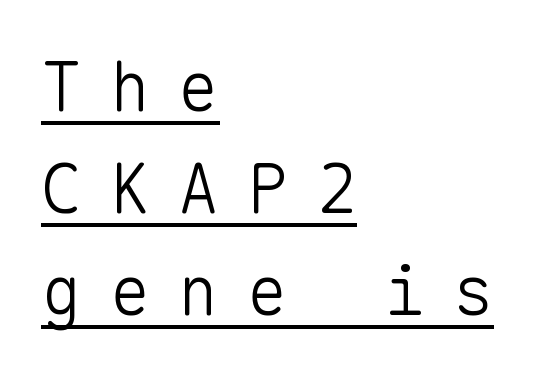
In terms of letterform style, serifs are entirely absent. In designer terms, the underline attribute is active on this setting. Italic? Not at all — the glyphs are vertical. Note the uniform advance width — an 'i' takes as much space as an 'm'. The letters look calm and open, with moderate or lighter stems.
